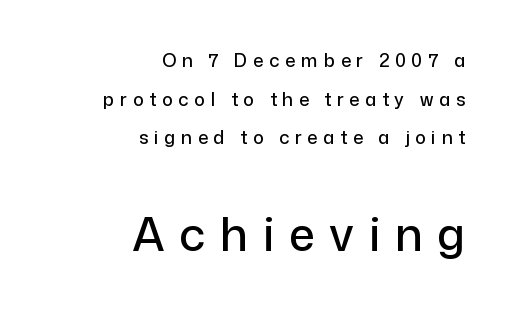
The image shows 46 px sans-serif type, upright; set right-aligned, loose line spacing (2.15x), unusually wide letter spacing (+0.32 em), not underlined; the second (bottom) block is 2.56x larger; low stroke contrast and a medium x-height.
